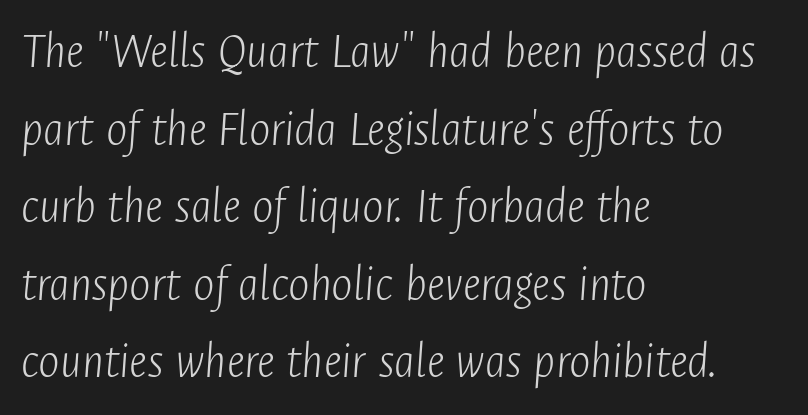
{"italic": "yes", "lean": "right", "slant_degrees": 4, "bold": "no", "weight": "light", "width": "condensed", "stroke_contrast": "low", "x_height": "medium", "monospaced": "no", "underline": "no", "align": "left", "line_spacing": "normal", "line_spacing_ratio": 1.52, "letter_spacing": "normal", "letter_spacing_em": 0.0, "glyph_px": 51}
